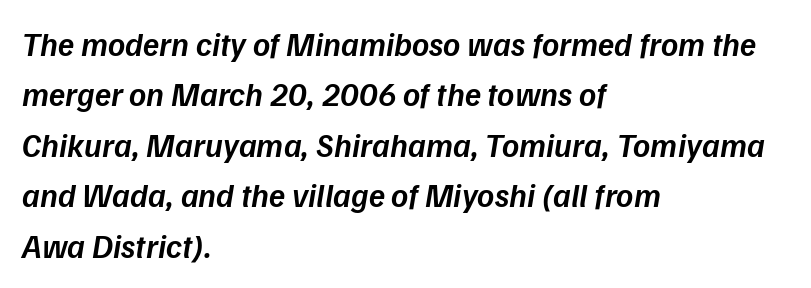
The vertical gap from one line to the next is medium. These lines were composed using italics. The rag falls on the right side of this text block. Its strokes are somewhat broadened, the hallmark of semibold type. This sample has the flowing, uneven cadence of proportional lettering.
